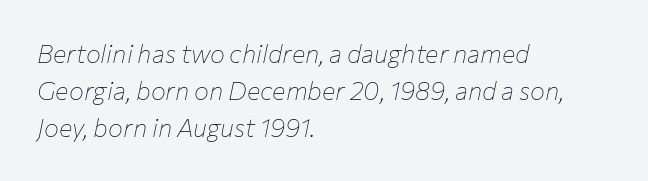
This is oblique type, the kind used for emphasis or titles. The paragraph shown leans on its left margin. Stems here are at most as thick as an everyday book face. Does the leading feel generous? No, just average. Rule under the text: the space is simply empty.
